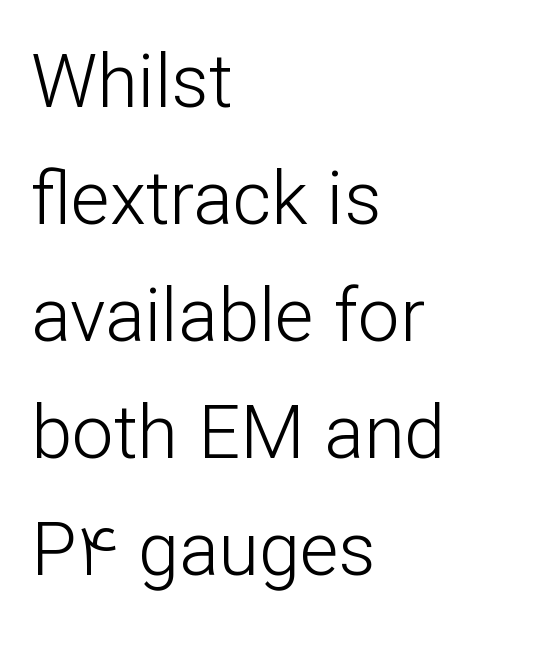
The image shows 74 px light sans-serif type, upright; set left-aligned, normal line spacing (1.58x), normal letter spacing, not underlined; low stroke contrast and a medium x-height.
